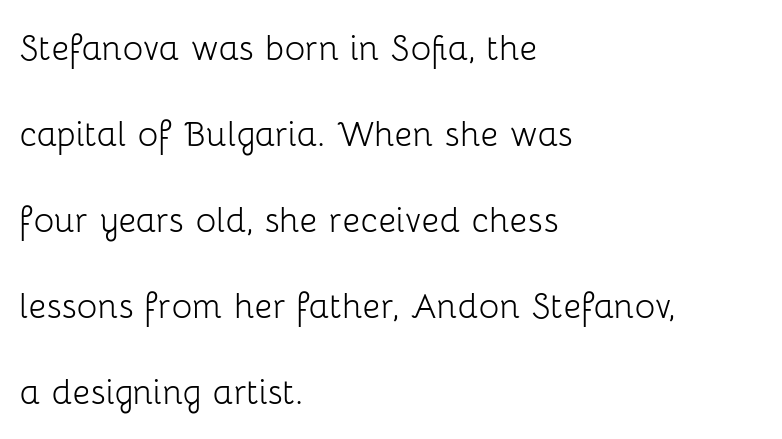
The image shows 43 px light sans-serif type, upright; set left-aligned, loose line spacing (2.0x), normal letter spacing, not underlined; low stroke contrast and a medium x-height.
